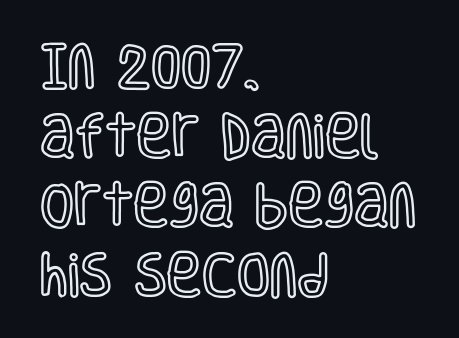
The space directly below the letters is spotless. This is roman type, the default non-slanted kind. The face used here is proportionally spaced, like ordinary book or web type. Glyph-to-glyph distance matches everyday printed text. Compared with typical paragraphs, the rows here are spaced about the same. If you drew a ruler down the left edge, every line would touch it.
